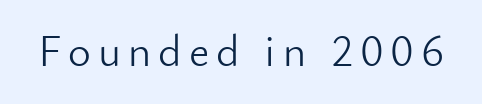
The image shows 44 px light sans-serif type, upright; set not underlined; low stroke contrast and a small x-height.
